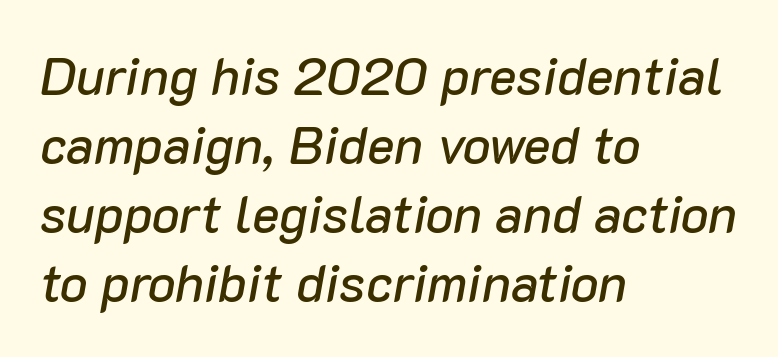
{"italic": "yes", "lean": "right", "slant_degrees": 10, "width": "normal", "stroke_contrast": "low", "x_height": "medium", "monospaced": "no", "underline": "no", "align": "left", "line_spacing": "normal", "line_spacing_ratio": 1.33, "letter_spacing": "normal", "letter_spacing_em": 0.0, "glyph_px": 52}
